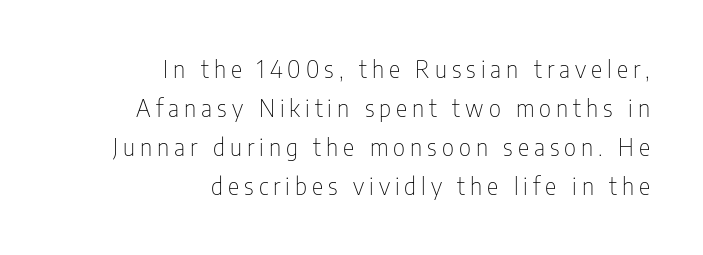
{"italic": "no", "bold": "no", "underline": "no", "align": "right", "line_spacing": "normal", "line_spacing_ratio": 1.63, "letter_spacing": "wide", "letter_spacing_em": 0.21, "glyph_px": 24}
